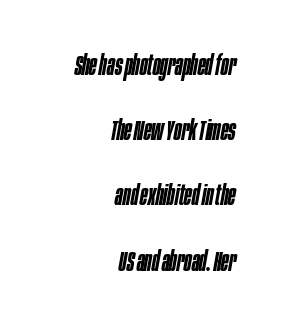
Does the copy run flush right? Yes — the right margin is perfectly even. Firm but not heavy-handed strokes: this text is semibold. Bare-footed words on every line. Tracking value appears to be zero — textbook default spacing. Rendered with sloped, italic letterforms.
